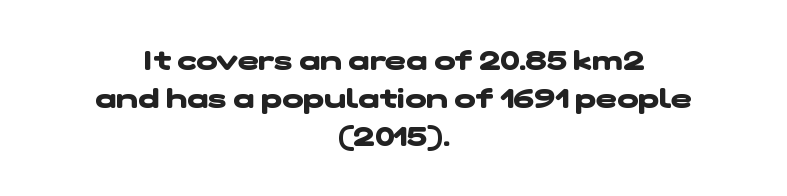
{"serif": "no", "bold": "yes", "weight": "heavy", "width": "wide", "stroke_contrast": "low", "x_height": "medium", "monospaced": "no", "underline": "no", "align": "center", "line_spacing": "normal", "line_spacing_ratio": 1.36, "letter_spacing": "normal", "letter_spacing_em": 0.0, "glyph_px": 28}
